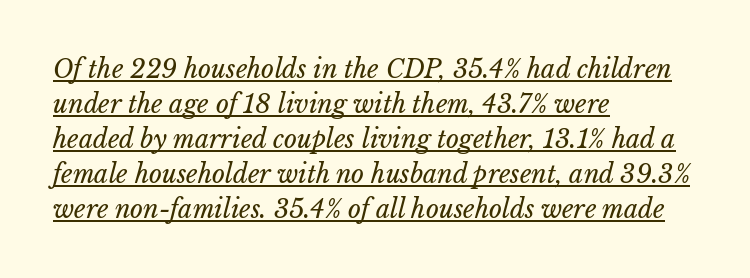
Every row of glyphs begins at an identical x-position on the left. The passage shown stacks its lines at a standard gap. The letters look calm and open, with moderate or lighter stems. Looking at the ascenders, they clearly lean.
